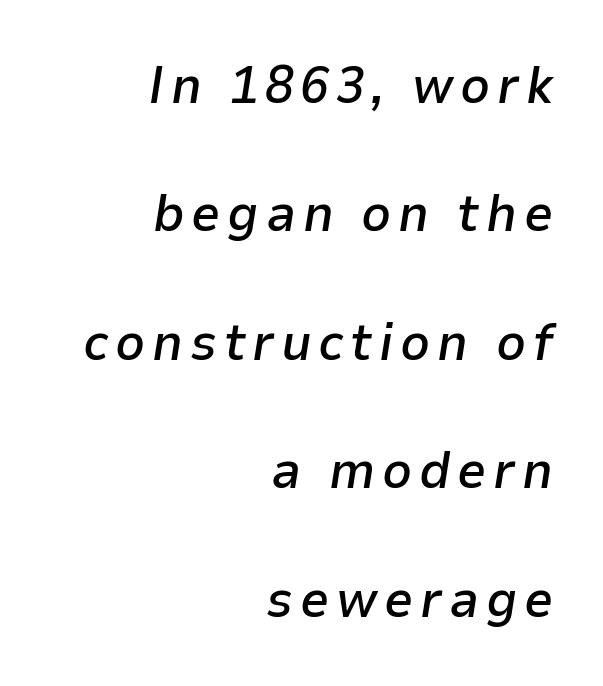
The image shows 52 px semibold type, italic (leaning right); set right-aligned, loose line spacing (2.47x), not underlined; low stroke contrast and a medium x-height.
